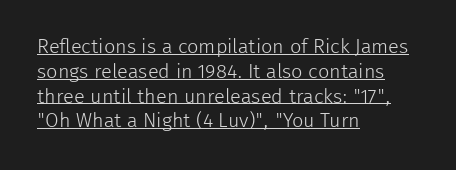
Q: Is the text bold? A: No.
Q: Is the text italic (slanted)? A: No, it is upright.
Q: Is the text underlined? A: Yes.
Q: How is the paragraph aligned? A: Left-aligned.
Q: Is the spacing between letters normal or unusually wide? A: Normal.
